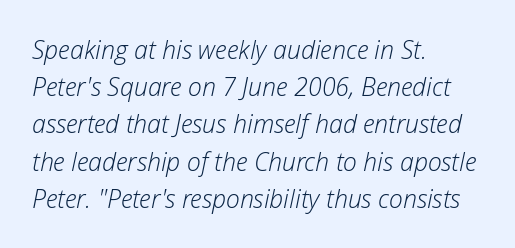
Q: Is the text bold? A: No.
Q: Is the text italic (slanted)? A: Yes, it leans right by about 12 degrees.
Q: Is the text underlined? A: No.
Q: How is the paragraph aligned? A: Left-aligned.
Q: Is the spacing between letters normal or unusually wide? A: Normal.
Q: Is the spacing between lines tight, normal or loose? A: Normal.
